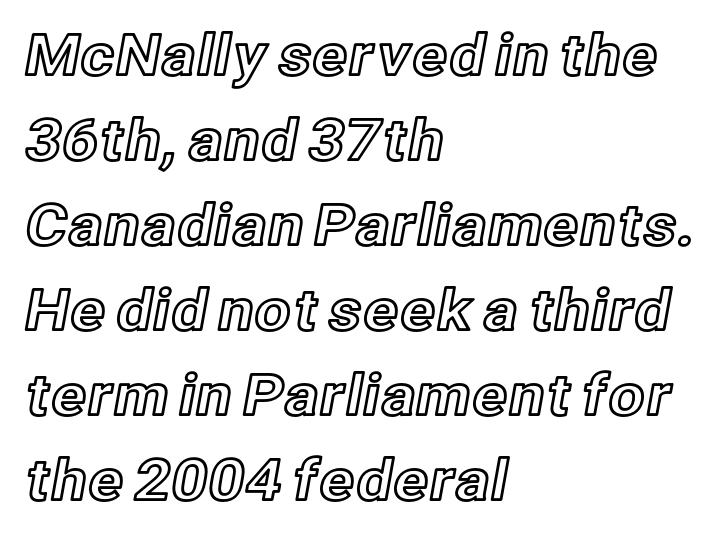
Q: Is the text italic (slanted)? A: Yes.
Q: Is the text underlined? A: No.
Q: How is the paragraph aligned? A: Left-aligned.
Q: Is the spacing between letters normal or unusually wide? A: Normal.
Q: Is the spacing between lines tight, normal or loose? A: Normal.
Q: Width (condensed, normal, or wide)? A: Normal.
Q: x-height? A: Medium.
Q: Monospaced? A: No.
